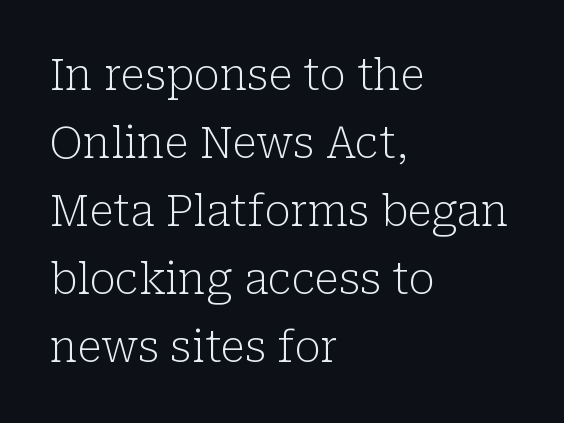
{"serif": "yes", "italic": "no", "bold": "no", "weight": "light", "width": "normal", "stroke_contrast": "low", "x_height": "medium", "monospaced": "no", "underline": "no", "align": "left", "line_spacing": "normal", "line_spacing_ratio": 1.58, "letter_spacing": "normal", "letter_spacing_em": 0.0, "glyph_px": 43}
